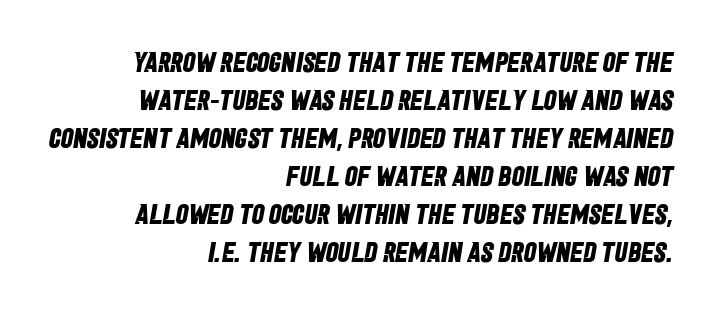
{"serif": "no", "bold": "yes", "weight": "bold", "width": "condensed", "stroke_contrast": "low", "x_height": "large", "monospaced": "no", "underline": "no", "align": "right", "line_spacing": "normal", "line_spacing_ratio": 1.36, "letter_spacing": "normal", "letter_spacing_em": 0.0, "glyph_px": 28}
